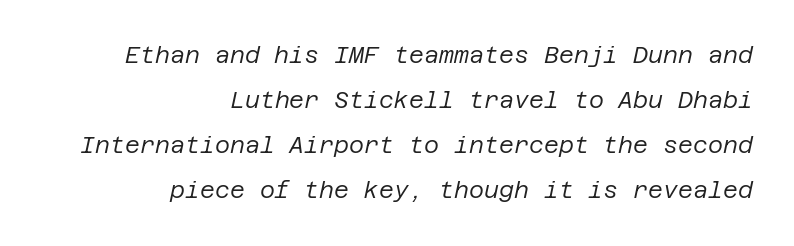
The image shows 23 px text type, italic (leaning right); set right-aligned, loose line spacing (1.96x), normal letter spacing, not underlined.
